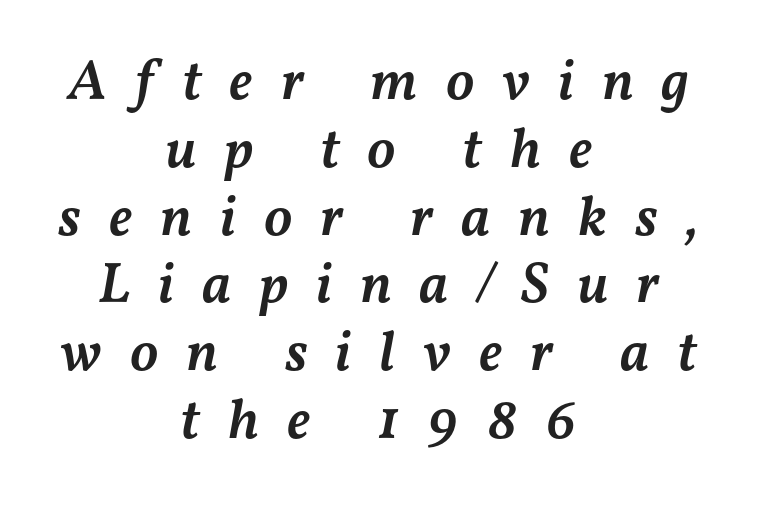
Spacing between characters has been opened up far beyond the box default. The passage shown is typed in a proportional face where columns would drift. Casual observation: everything's sitting right in the middle. Unmarked baselines from the first word to the last. Yep, that's italic — everything's leaning.
